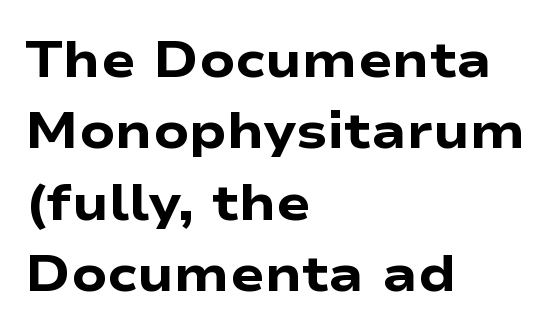
The image shows 51 px heavy, wide sans-serif type, upright; set left-aligned, normal line spacing (1.4x), normal letter spacing, not underlined; low stroke contrast and a medium x-height.
